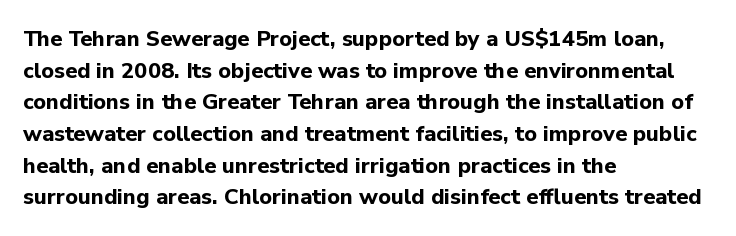
{"italic": "no", "bold": "yes", "underline": "no", "align": "left", "line_spacing": "normal", "line_spacing_ratio": 1.44, "letter_spacing": "normal", "letter_spacing_em": 0.0, "glyph_px": 22}
